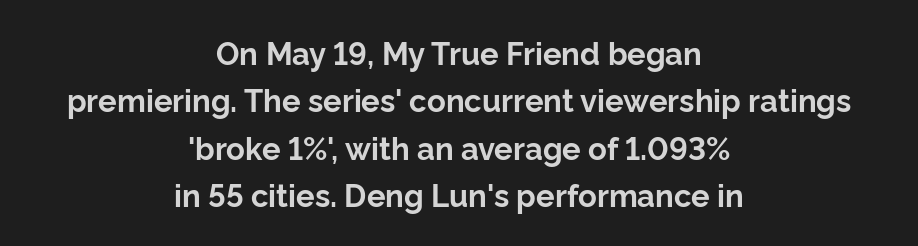
Q: Is the text bold? A: Yes.
Q: Is the text italic (slanted)? A: No, it is upright.
Q: Is the typeface a serif or a sans-serif typeface? A: Sans-serif.
Q: Is the text underlined? A: No.
Q: How is the paragraph aligned? A: Centered.
Q: Is the spacing between letters normal or unusually wide? A: Normal.
Q: Is the spacing between lines tight, normal or loose? A: Normal.
Q: Width (condensed, normal, or wide)? A: Normal.
Q: Stroke contrast? A: Low.
Q: x-height? A: Medium.
Q: Monospaced? A: No.
